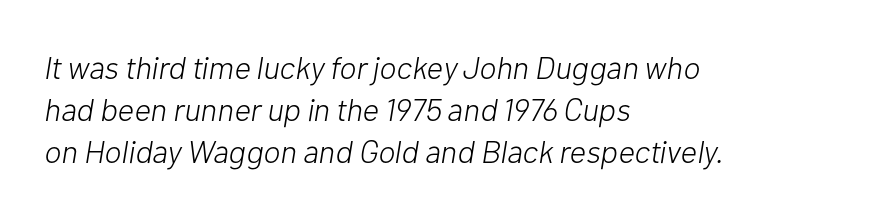
Q: Is the text bold? A: No.
Q: Is the text italic (slanted)? A: Yes, it leans right by about 10 degrees.
Q: Is the text underlined? A: No.
Q: How is the paragraph aligned? A: Left-aligned.
Q: Is the spacing between letters normal or unusually wide? A: Normal.
Q: Is the spacing between lines tight, normal or loose? A: Normal.
Q: Width (condensed, normal, or wide)? A: Normal.
Q: Stroke contrast? A: Low.
Q: x-height? A: Medium.
Q: Monospaced? A: No.
